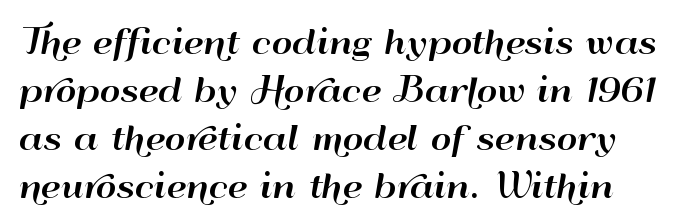
The image shows 32 px wide sans-serif type; set normal line spacing (1.5x), normal letter spacing, not underlined; high stroke contrast and a small x-height.
